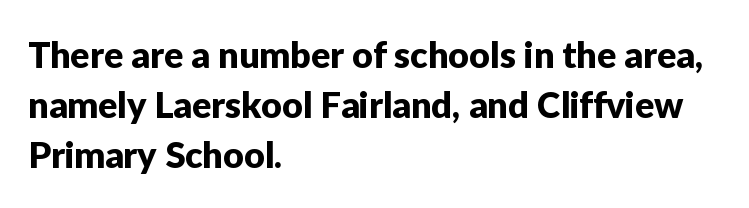
{"serif": "no", "italic": "no", "width": "normal", "stroke_contrast": "low", "x_height": "medium", "monospaced": "no", "underline": "no", "align": "left", "line_spacing": "normal", "line_spacing_ratio": 1.39, "letter_spacing": "normal", "letter_spacing_em": 0.0, "glyph_px": 36}
